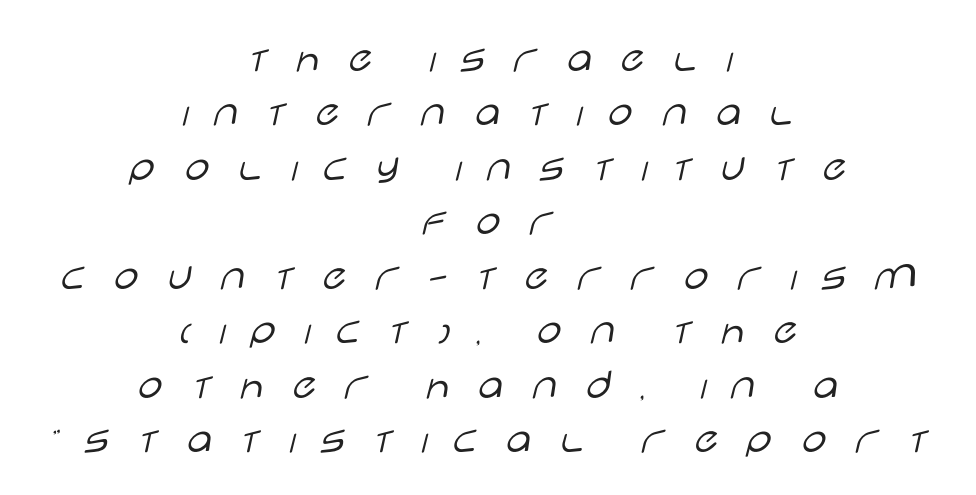
Q: Is the text bold? A: No.
Q: Is the text italic (slanted)? A: Yes.
Q: Is the typeface a serif or a sans-serif typeface? A: Sans-serif.
Q: Is the text underlined? A: No.
Q: How is the paragraph aligned? A: Centered.
Q: Is the spacing between letters normal or unusually wide? A: Unusually wide.
Q: Width (condensed, normal, or wide)? A: Wide.
Q: Stroke contrast? A: Low.
Q: x-height? A: Large.
Q: Monospaced? A: No.
